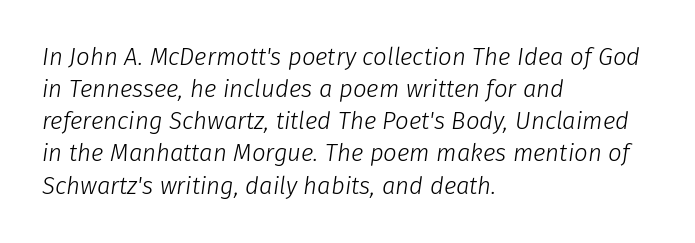
The image shows 24 px text type, italic (leaning right); set left-aligned, normal line spacing (1.34x), normal letter spacing, not underlined.
